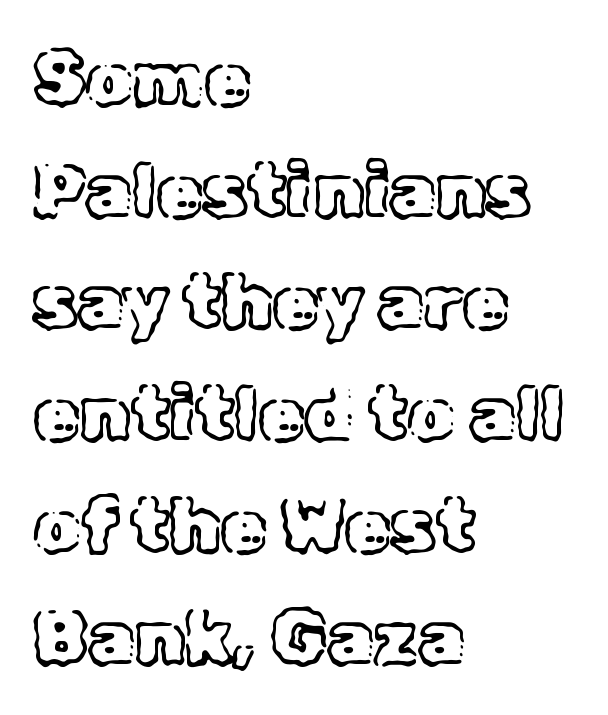
Q: Is the text italic (slanted)? A: No, it is upright.
Q: Is the text underlined? A: No.
Q: How is the paragraph aligned? A: Left-aligned.
Q: Is the spacing between letters normal or unusually wide? A: Normal.
Q: Is the spacing between lines tight, normal or loose? A: Normal.
Q: Width (condensed, normal, or wide)? A: Normal.
Q: x-height? A: Medium.
Q: Monospaced? A: No.
